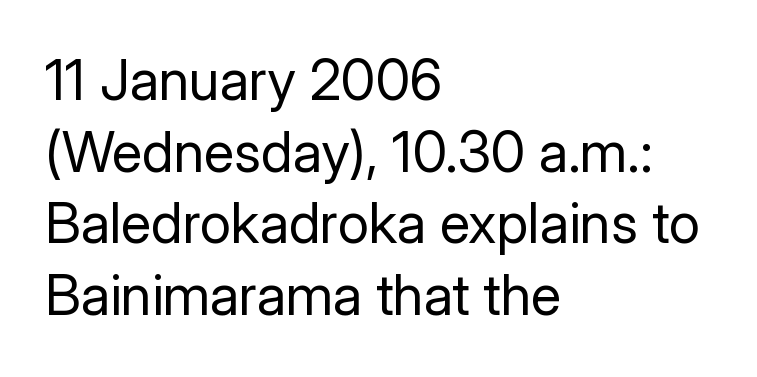
{"serif": "no", "italic": "no", "bold": "no", "weight": "regular", "width": "normal", "stroke_contrast": "low", "x_height": "medium", "monospaced": "no", "underline": "no", "align": "left", "line_spacing": "normal", "line_spacing_ratio": 1.28, "letter_spacing": "normal", "letter_spacing_em": 0.0, "glyph_px": 56}
